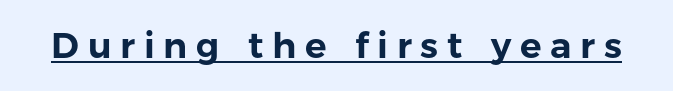
A typesetter would label this face a sans. Style check: upright. Inter-character spacing is expanded well beyond the font's built-in metrics. A baseline rule has been typeset under these characters. Do the characters align in a grid? No, the font is proportional.
